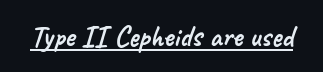
Q: Is the typeface a serif or a sans-serif typeface? A: Sans-serif.
Q: Is the text underlined? A: Yes.
Q: Is the spacing between letters normal or unusually wide? A: Normal.
Q: Width (condensed, normal, or wide)? A: Normal.
Q: Stroke contrast? A: Low.
Q: x-height? A: Small.
Q: Monospaced? A: No.
